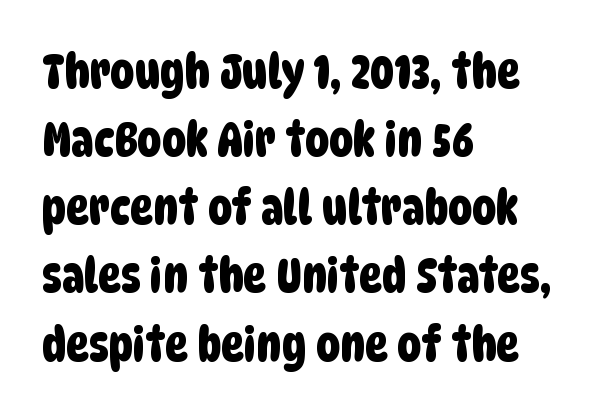
Q: Is the typeface a serif or a sans-serif typeface? A: Sans-serif.
Q: Is the text underlined? A: No.
Q: How is the paragraph aligned? A: Left-aligned.
Q: Is the spacing between letters normal or unusually wide? A: Normal.
Q: Is the spacing between lines tight, normal or loose? A: Normal.
Q: Width (condensed, normal, or wide)? A: Condensed.
Q: Stroke contrast? A: Low.
Q: x-height? A: Large.
Q: Monospaced? A: No.
